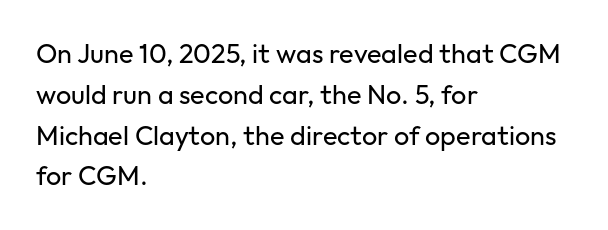
{"italic": "no", "bold": "no", "underline": "no", "align": "left", "line_spacing": "normal", "line_spacing_ratio": 1.51, "letter_spacing": "normal", "letter_spacing_em": 0.0, "glyph_px": 27}
